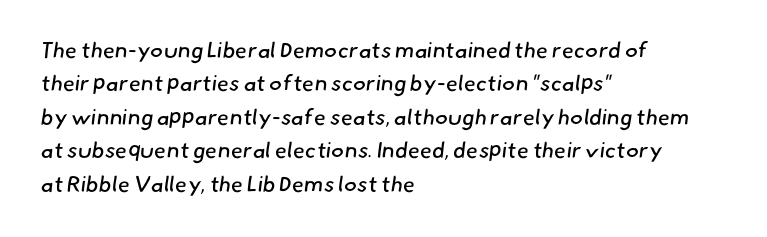
{"bold": "no", "underline": "no", "align": "left", "line_spacing": "normal", "line_spacing_ratio": 1.52, "letter_spacing": "normal", "letter_spacing_em": 0.0, "glyph_px": 22}
